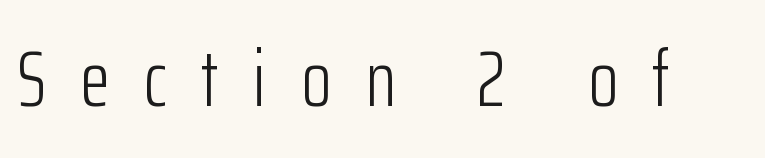
{"serif": "no", "italic": "no", "bold": "no", "weight": "light", "width": "condensed", "stroke_contrast": "low", "x_height": "medium", "monospaced": "no", "underline": "no", "letter_spacing": "wide", "letter_spacing_em": 0.44, "glyph_px": 78}
